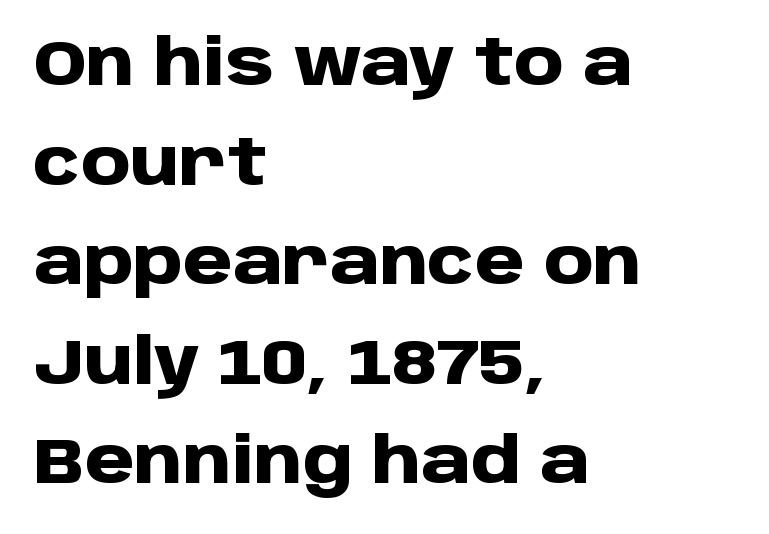
The image shows 63 px heavy sans-serif type, upright; set left-aligned, normal line spacing (1.58x), normal letter spacing, not underlined; low stroke contrast and a large x-height.
